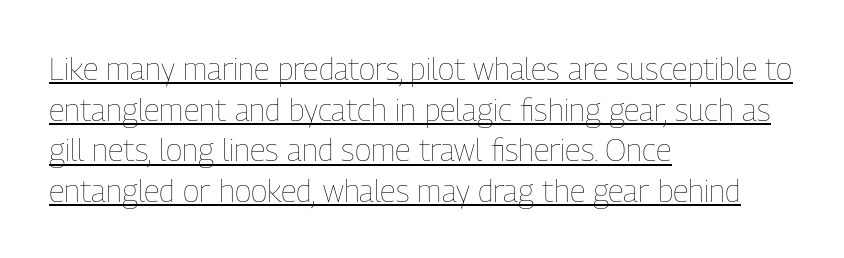
Q: Is the text bold? A: No.
Q: Is the text italic (slanted)? A: No, it is upright.
Q: Is the text underlined? A: Yes.
Q: How is the paragraph aligned? A: Left-aligned.
Q: Is the spacing between letters normal or unusually wide? A: Normal.
Q: Is the spacing between lines tight, normal or loose? A: Normal.
Q: Width (condensed, normal, or wide)? A: Condensed.
Q: Stroke contrast? A: Low.
Q: x-height? A: Medium.
Q: Monospaced? A: No.
